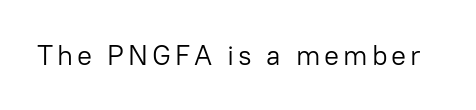
I'd call this a sans setting — the letters go barefoot. The weight would be labelled regular, book, light, or lighter still. The lettering stays uniformly vertical, giving the passage a roman look. Descenders hang freely into open space. Proportional: the letters do not fall into vertical columns.
